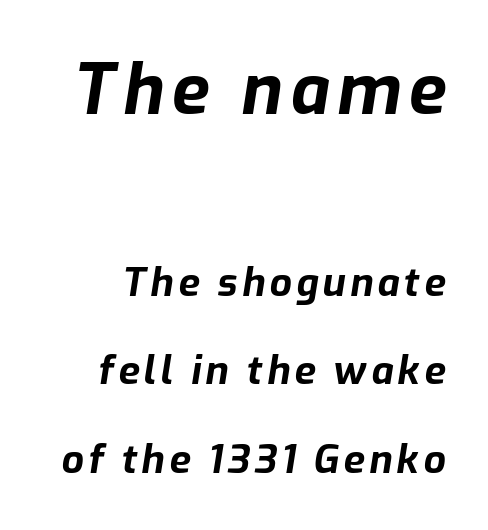
{"italic": "yes", "lean": "right", "slant_degrees": 9, "bold": "yes", "weight": "bold", "width": "normal", "stroke_contrast": "low", "x_height": "medium", "monospaced": "no", "underline": "no", "line_spacing": "loose", "line_spacing_ratio": 2.27, "larger_block": "first", "size_ratio": 1.77, "glyph_px": 69}
